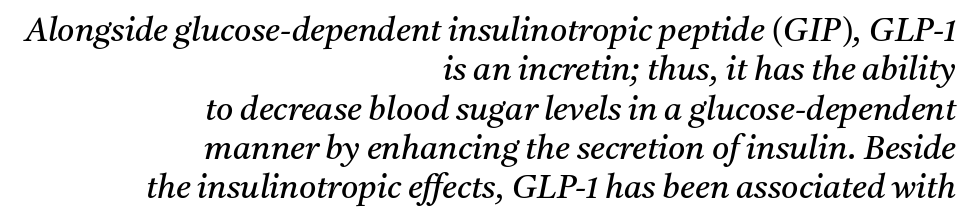
Q: Is the text bold? A: No.
Q: Is the text italic (slanted)? A: Yes, it leans right by about 11 degrees.
Q: Is the typeface a serif or a sans-serif typeface? A: Serif.
Q: Is the text underlined? A: No.
Q: How is the paragraph aligned? A: Right-aligned.
Q: Is the spacing between letters normal or unusually wide? A: Normal.
Q: Width (condensed, normal, or wide)? A: Normal.
Q: Stroke contrast? A: Medium.
Q: x-height? A: Medium.
Q: Monospaced? A: No.
